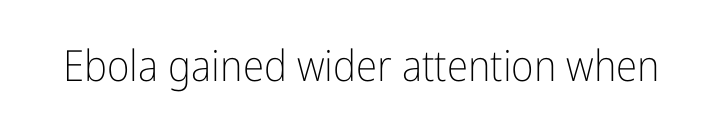
{"serif": "no", "italic": "no", "bold": "no", "weight": "light", "width": "condensed", "stroke_contrast": "low", "x_height": "medium", "monospaced": "no", "underline": "no", "letter_spacing": "normal", "letter_spacing_em": 0.0, "glyph_px": 43}
